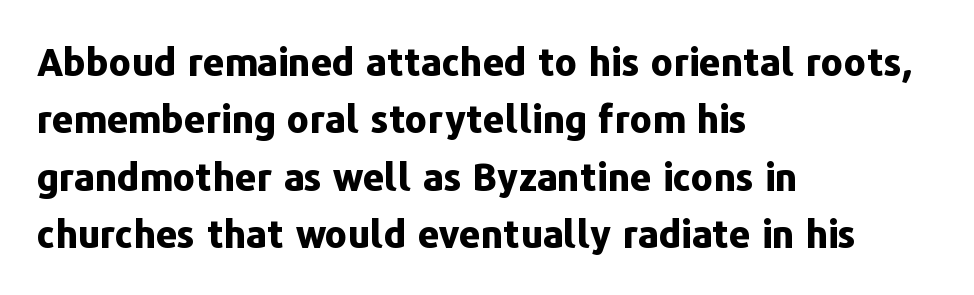
{"serif": "no", "italic": "no", "bold": "yes", "weight": "bold", "width": "normal", "stroke_contrast": "low", "x_height": "medium", "monospaced": "no", "underline": "no", "align": "left", "line_spacing": "normal", "line_spacing_ratio": 1.51, "letter_spacing": "normal", "letter_spacing_em": 0.0, "glyph_px": 38}
